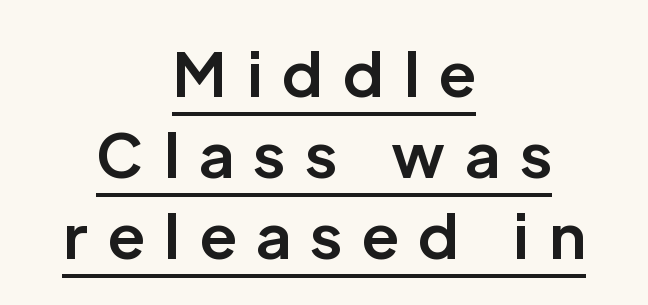
{"serif": "no", "italic": "no", "bold": "yes", "weight": "bold", "width": "normal", "stroke_contrast": "low", "x_height": "medium", "monospaced": "no", "underline": "yes", "align": "center", "line_spacing": "normal", "line_spacing_ratio": 1.35, "letter_spacing": "wide", "letter_spacing_em": 0.33, "glyph_px": 60}
